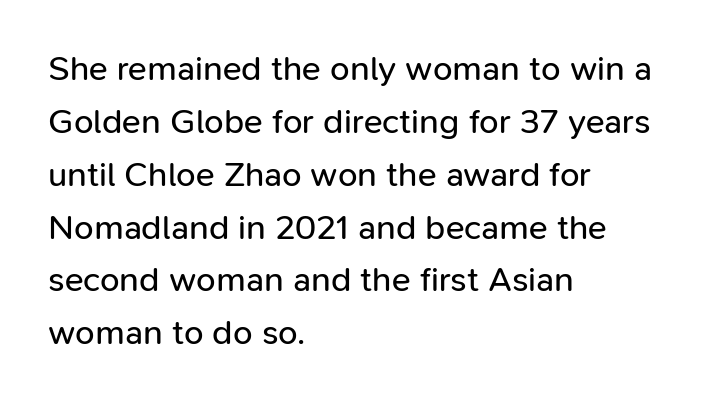
The font sits on the lighter half of the weight spectrum, regular included. Do the characters align in a grid? No, the font is proportional. Regarding serifs, this sample does without them. Notice how the passage keeps a crisp vertical edge on the left only.
